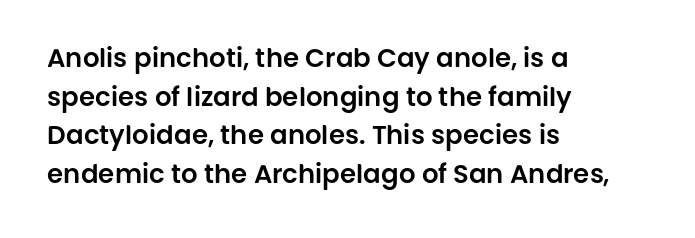
Q: Is the text italic (slanted)? A: No, it is upright.
Q: Is the text underlined? A: No.
Q: How is the paragraph aligned? A: Left-aligned.
Q: Is the spacing between letters normal or unusually wide? A: Normal.
Q: Is the spacing between lines tight, normal or loose? A: Normal.
